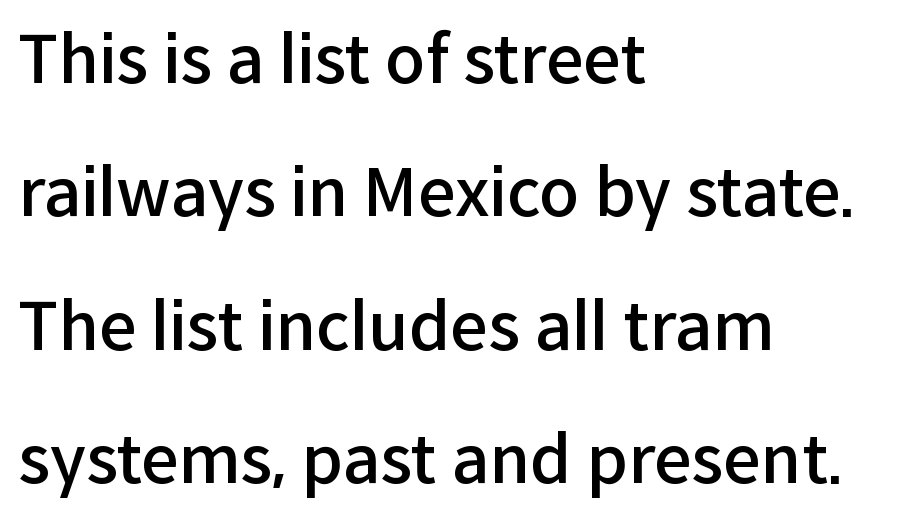
The image shows 66 px semibold sans-serif type, upright; set left-aligned, loose line spacing (2.02x), normal letter spacing, not underlined; low stroke contrast and a medium x-height.
